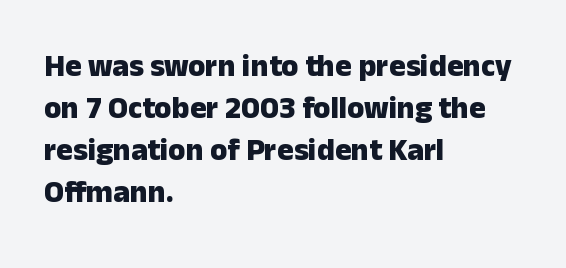
{"serif": "no", "italic": "no", "bold": "yes", "weight": "heavy", "width": "normal", "stroke_contrast": "low", "x_height": "medium", "monospaced": "no", "underline": "no", "align": "left", "line_spacing": "normal", "line_spacing_ratio": 1.35, "letter_spacing": "normal", "letter_spacing_em": 0.0, "glyph_px": 31}
